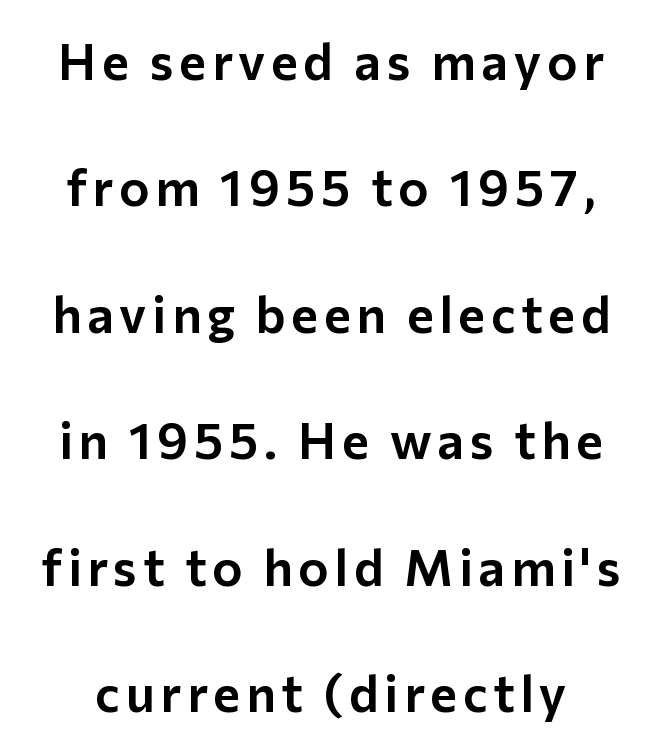
Note the varied advance widths — an 'i' is clearly narrower than an 'm'. Tall strokes in this sample are plumb rather than angled. Glance below the letters and you will spot only blank space. The text was rendered using a sans face with plain stroke endings. Airy leading.
